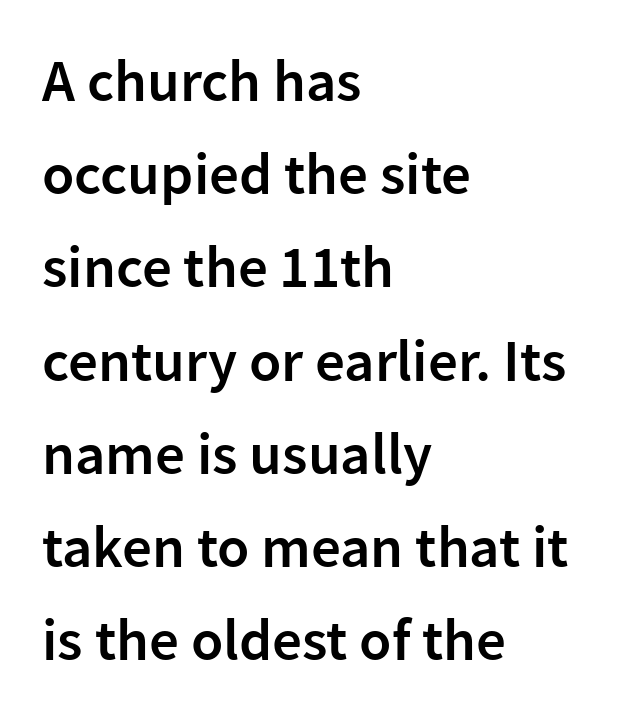
{"serif": "no", "italic": "no", "bold": "semi", "weight": "semibold", "width": "normal", "stroke_contrast": "low", "x_height": "medium", "monospaced": "no", "underline": "no", "align": "left", "line_spacing": "normal", "line_spacing_ratio": 1.58, "letter_spacing": "normal", "letter_spacing_em": 0.0, "glyph_px": 59}
